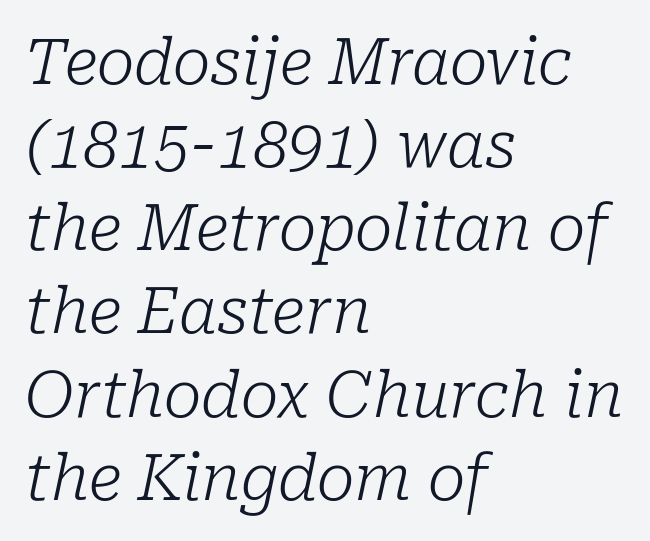
{"serif": "yes", "italic": "yes", "lean": "right", "slant_degrees": 10, "bold": "no", "weight": "light", "width": "normal", "stroke_contrast": "low", "x_height": "medium", "monospaced": "no", "underline": "no", "align": "left", "line_spacing": "normal", "line_spacing_ratio": 1.32, "letter_spacing": "normal", "letter_spacing_em": 0.0, "glyph_px": 63}
